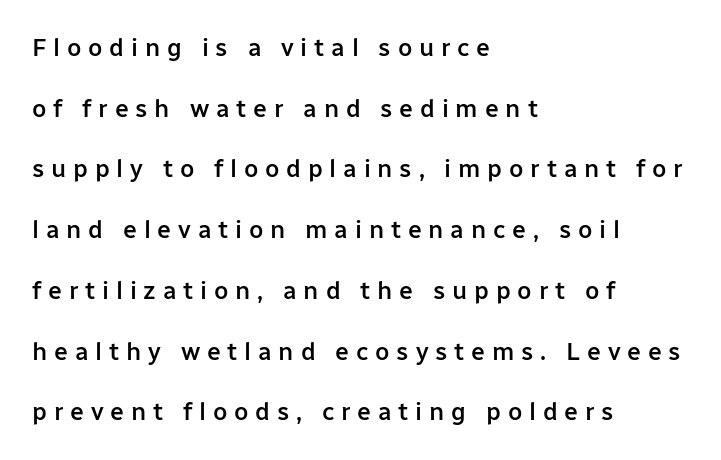
{"italic": "no", "bold": "semi", "underline": "no", "align": "left", "line_spacing": "loose", "line_spacing_ratio": 2.43, "letter_spacing": "wide", "letter_spacing_em": 0.27, "glyph_px": 25}
